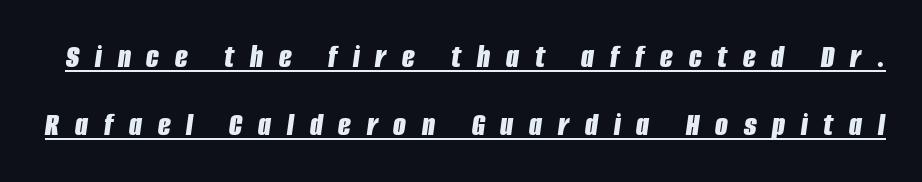
Q: Is the text bold? A: Yes.
Q: Is the text italic (slanted)? A: Yes, it leans right by about 8 degrees.
Q: Is the text underlined? A: Yes.
Q: Is the spacing between letters normal or unusually wide? A: Unusually wide.
Q: Is the spacing between lines tight, normal or loose? A: Loose.
Q: Width (condensed, normal, or wide)? A: Condensed.
Q: Stroke contrast? A: Low.
Q: x-height? A: Large.
Q: Monospaced? A: No.
